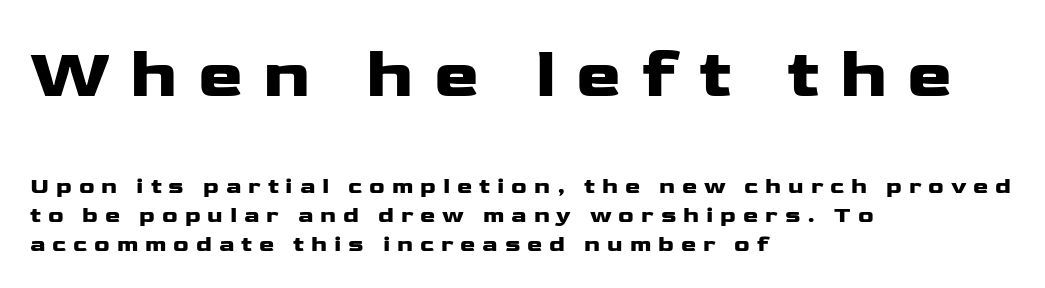
{"serif": "no", "italic": "no", "width": "wide", "stroke_contrast": "low", "x_height": "medium", "monospaced": "no", "underline": "no", "align": "left", "line_spacing": "normal", "line_spacing_ratio": 1.27, "letter_spacing": "wide", "letter_spacing_em": 0.3, "larger_block": "first", "size_ratio": 2.96, "glyph_px": 68}
